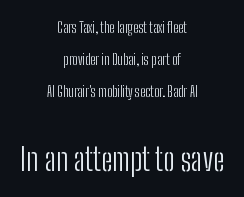
{"serif": "no", "italic": "no", "bold": "no", "weight": "light", "width": "condensed", "stroke_contrast": "low", "x_height": "medium", "monospaced": "no", "underline": "no", "align": "center", "line_spacing": "loose", "line_spacing_ratio": 2.29, "letter_spacing": "normal", "letter_spacing_em": 0.0, "larger_block": "second", "size_ratio": 2.21, "glyph_px": 31}
